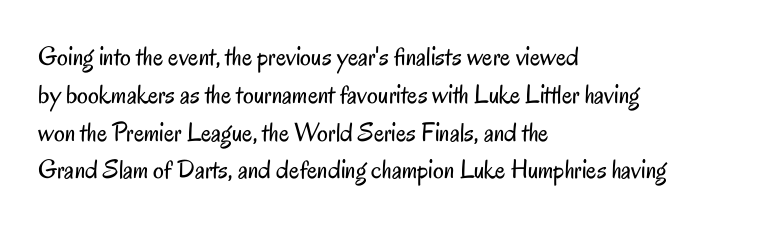
Q: Is the text bold? A: No.
Q: Is the text italic (slanted)? A: No, it is upright.
Q: Is the text underlined? A: No.
Q: How is the paragraph aligned? A: Left-aligned.
Q: Is the spacing between letters normal or unusually wide? A: Normal.
Q: Is the spacing between lines tight, normal or loose? A: Normal.
